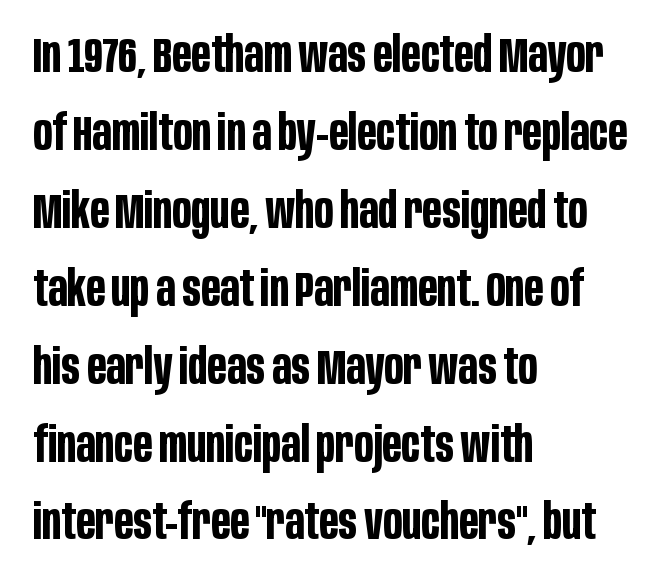
Casual observation: everything's shoved over to the left. These lines sit exactly where default settings would place them. The strokes are fattened all the way to bold. The passage shown is typed in a proportional face where columns would drift. Each word holds together tightly as a unit, with standard inter-letter gaps.
